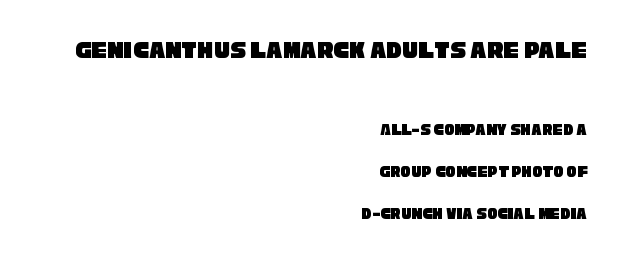
{"underline": "no", "align": "right", "line_spacing": "loose", "line_spacing_ratio": 2.45, "letter_spacing": "normal", "letter_spacing_em": 0.0, "larger_block": "first", "size_ratio": 1.53, "glyph_px": 26}
